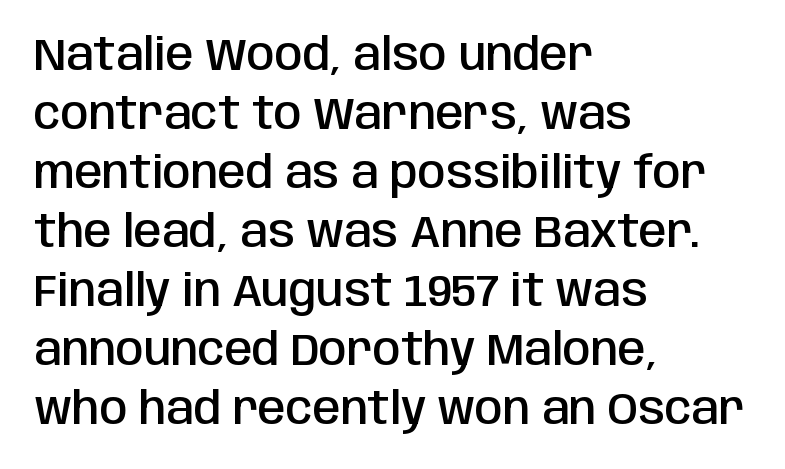
Rendered with straight, roman letterforms. The letterforms sit shoulder to shoulder at normal distance. Unlike a traditional serif, this face leaves its strokes unadorned. This sample is left-justified, so line endings fall wherever the words run out. Is this a fixed-width face? No — the glyphs have proportional, varying widths. Anything drawn beneath the words? Only blank space.
